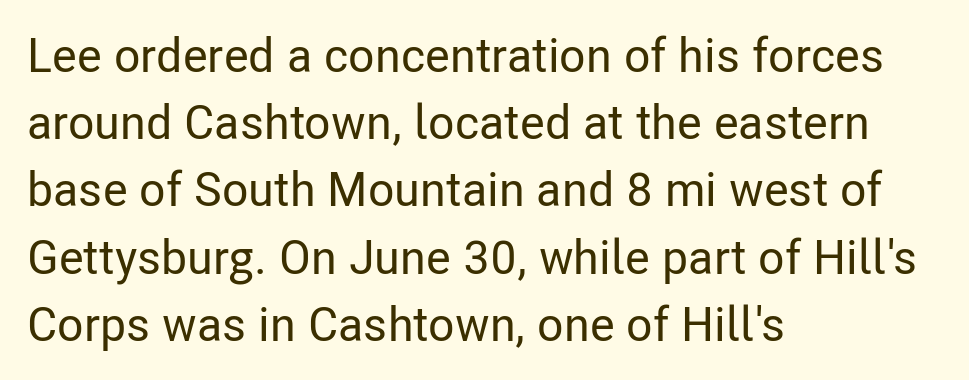
The image shows 48 px condensed sans-serif type, upright; set left-aligned, normal line spacing (1.4x), normal letter spacing, not underlined; low stroke contrast and a medium x-height.
